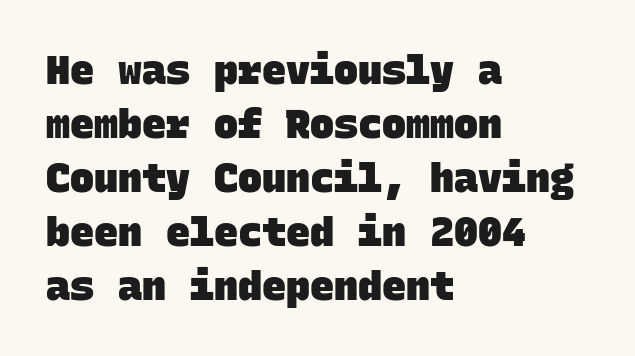
Q: Is the text bold? A: Yes.
Q: Is the typeface a serif or a sans-serif typeface? A: Sans-serif.
Q: Is the text underlined? A: No.
Q: How is the paragraph aligned? A: Left-aligned.
Q: Is the spacing between letters normal or unusually wide? A: Normal.
Q: Is the spacing between lines tight, normal or loose? A: Normal.
Q: Width (condensed, normal, or wide)? A: Normal.
Q: Stroke contrast? A: Low.
Q: x-height? A: Large.
Q: Monospaced? A: Yes.
